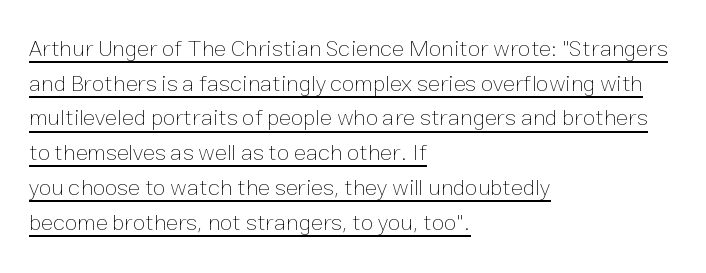
The horizontal fit of the characters is conventional and even. Horizontally, the lines are justified to the leading edge only. The block of text has a typical density, with ordinary space between rows. Does a line run under the words? Yes, clearly. This is not heavy type; no bold has been used. The letters stand upright; this is a roman face.
